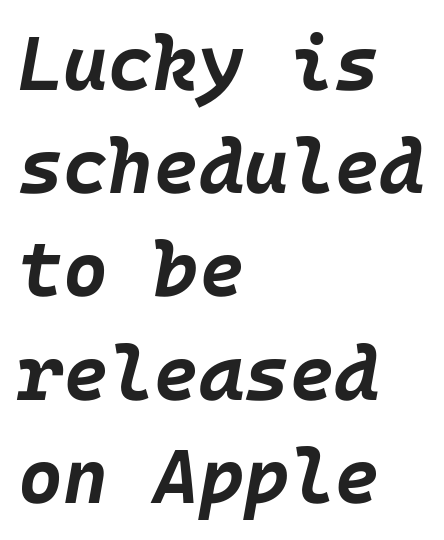
The image shows 77 px bold type, italic (leaning right); set left-aligned, normal line spacing (1.34x), normal letter spacing, not underlined; low stroke contrast and a large x-height.
